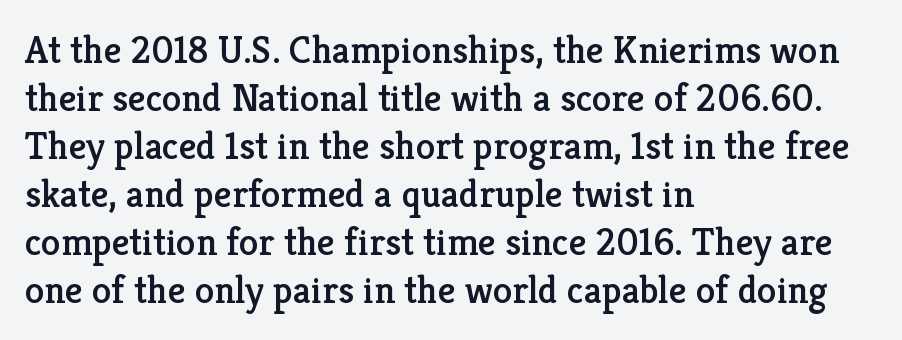
The image shows 39 px serif type, upright; set left-aligned, line spacing 1.23x, normal letter spacing, not underlined; low stroke contrast and a medium x-height.
